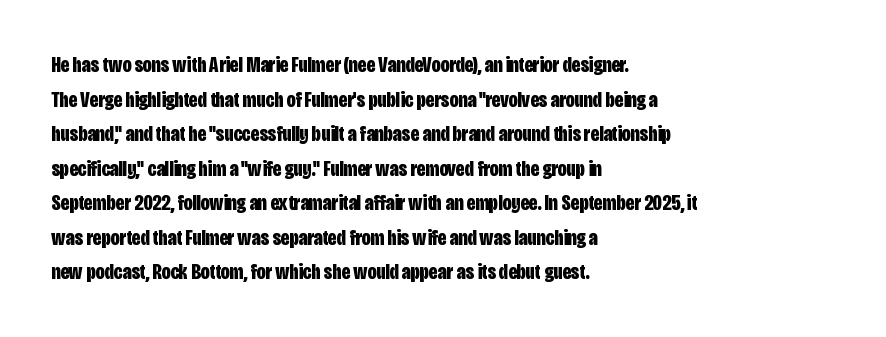
The image shows 22 px bold type, upright; set left-aligned, normal line spacing (1.57x), normal letter spacing, not underlined.
